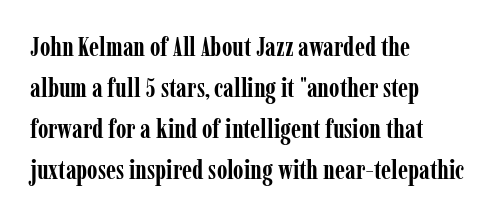
Line beginnings align vertically; line endings do not. Between one letter and the next there's only the usual sliver of space. Notice how descenders clear the ascenders below comfortably — that's standard leading. Does the lettering tilt? It doesn't — this is upright. Letters rest on an invisible, unmarked baseline.
